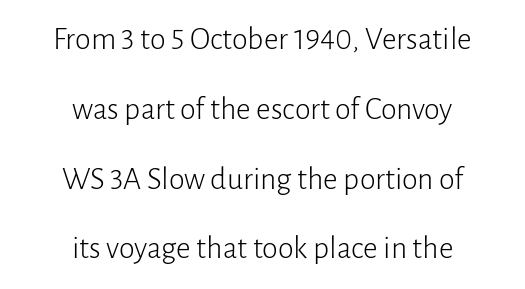
These lines are centered, leaving both edges ragged. Letter spacing: default. The baseline area is clear. Stroke mass is kept to a normal reading level or below.
